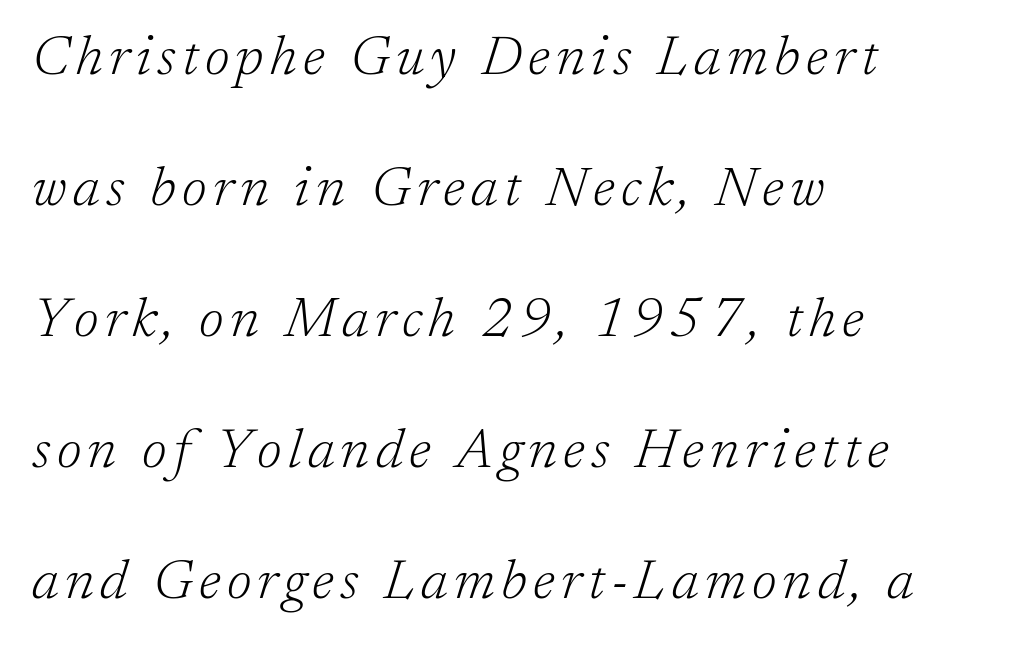
Q: Is the text bold? A: No.
Q: Is the text italic (slanted)? A: Yes, it leans right by about 17 degrees.
Q: Is the typeface a serif or a sans-serif typeface? A: Serif.
Q: Is the text underlined? A: No.
Q: How is the paragraph aligned? A: Left-aligned.
Q: Is the spacing between lines tight, normal or loose? A: Loose.
Q: Width (condensed, normal, or wide)? A: Normal.
Q: Stroke contrast? A: Low.
Q: x-height? A: Medium.
Q: Monospaced? A: No.
